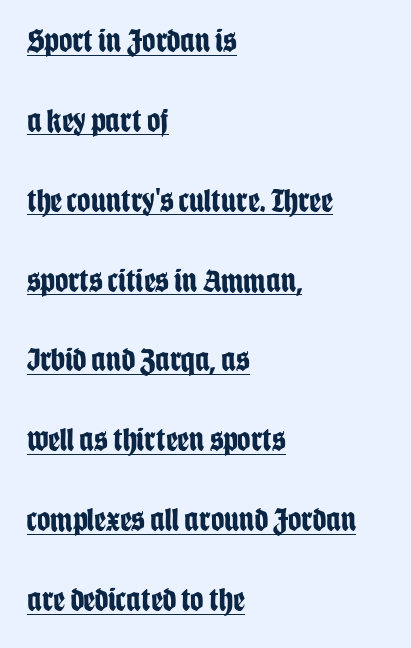
{"serif": "no", "italic": "no", "bold": "yes", "weight": "bold", "width": "condensed", "stroke_contrast": "low", "x_height": "large", "monospaced": "no", "underline": "yes", "align": "left", "line_spacing": "loose", "line_spacing_ratio": 2.42, "letter_spacing": "normal", "letter_spacing_em": 0.0, "glyph_px": 33}
